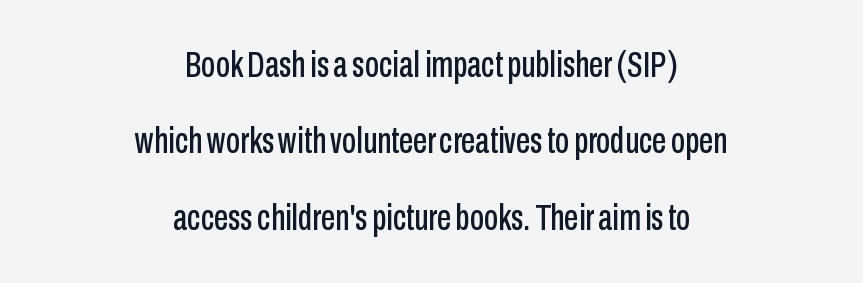
If you drew a line through each stem, it would be perfectly vertical. The glyphs are unaccompanied by any horizontal stroke below them. A typesetter would call this leading open, well beyond the default. A typesetter would label this face a sans. These lines are centered, leaving both edges ragged.
